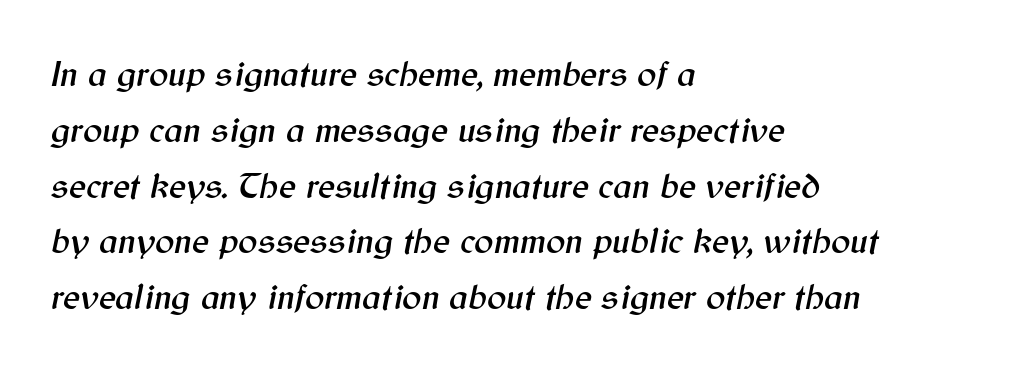
The image shows 36 px text type, italic (leaning right); set left-aligned, normal line spacing (1.55x), normal letter spacing, not underlined; medium stroke contrast and a medium x-height.
